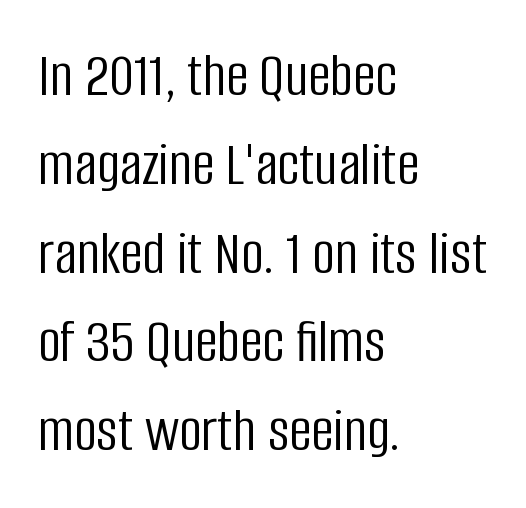
{"serif": "no", "italic": "no", "bold": "no", "weight": "light", "width": "condensed", "stroke_contrast": "low", "x_height": "large", "monospaced": "no", "underline": "no", "align": "left", "line_spacing": "normal", "line_spacing_ratio": 1.41, "letter_spacing": "normal", "letter_spacing_em": 0.0, "glyph_px": 63}
